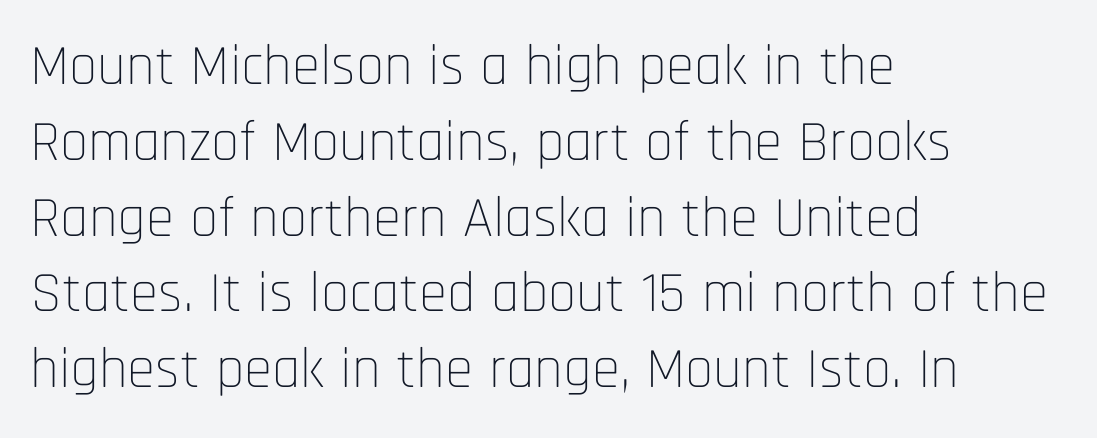
Q: Is the text bold? A: No.
Q: Is the text italic (slanted)? A: No, it is upright.
Q: Is the typeface a serif or a sans-serif typeface? A: Sans-serif.
Q: Is the text underlined? A: No.
Q: How is the paragraph aligned? A: Left-aligned.
Q: Is the spacing between letters normal or unusually wide? A: Normal.
Q: Is the spacing between lines tight, normal or loose? A: Normal.
Q: Width (condensed, normal, or wide)? A: Condensed.
Q: Stroke contrast? A: Low.
Q: x-height? A: Large.
Q: Monospaced? A: No.
